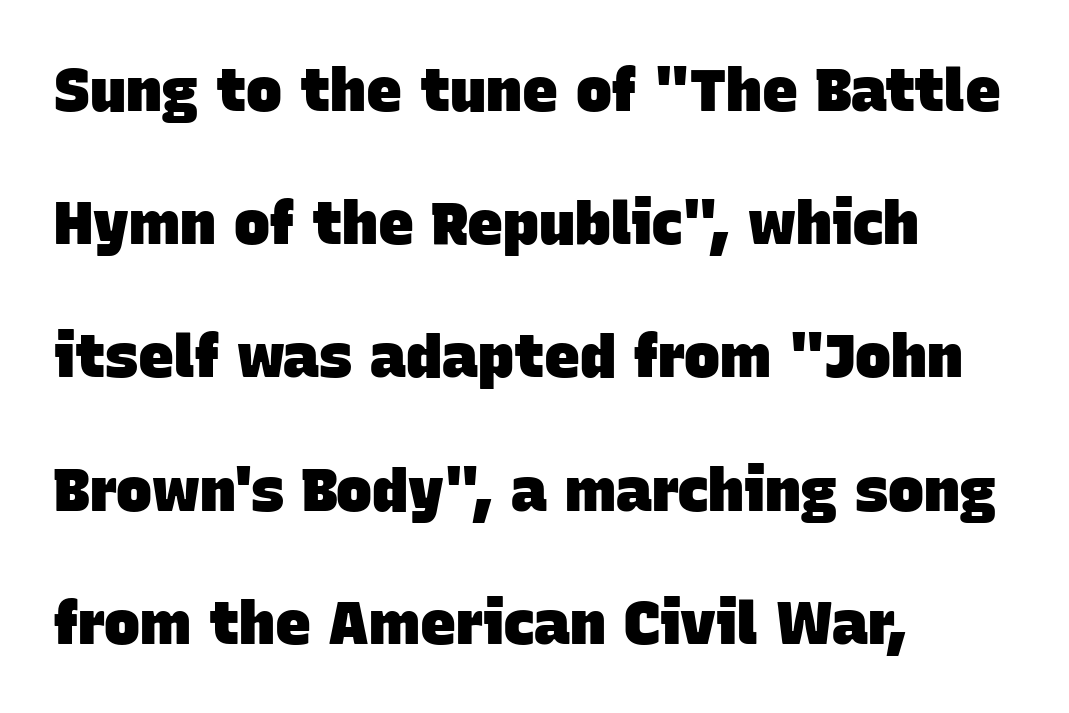
Q: Is the text bold? A: Yes.
Q: Is the typeface a serif or a sans-serif typeface? A: Sans-serif.
Q: Is the text underlined? A: No.
Q: How is the paragraph aligned? A: Left-aligned.
Q: Is the spacing between letters normal or unusually wide? A: Normal.
Q: Is the spacing between lines tight, normal or loose? A: Loose.
Q: Width (condensed, normal, or wide)? A: Normal.
Q: Stroke contrast? A: Low.
Q: x-height? A: Large.
Q: Monospaced? A: No.
